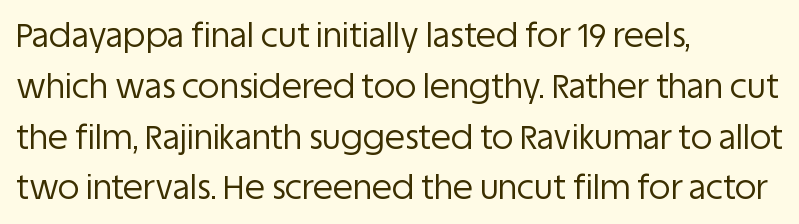
Q: Is the text bold? A: No.
Q: Is the text italic (slanted)? A: No, it is upright.
Q: Is the typeface a serif or a sans-serif typeface? A: Sans-serif.
Q: Is the text underlined? A: No.
Q: How is the paragraph aligned? A: Left-aligned.
Q: Is the spacing between letters normal or unusually wide? A: Normal.
Q: Is the spacing between lines tight, normal or loose? A: Normal.
Q: Width (condensed, normal, or wide)? A: Normal.
Q: Stroke contrast? A: Low.
Q: x-height? A: Large.
Q: Monospaced? A: No.
